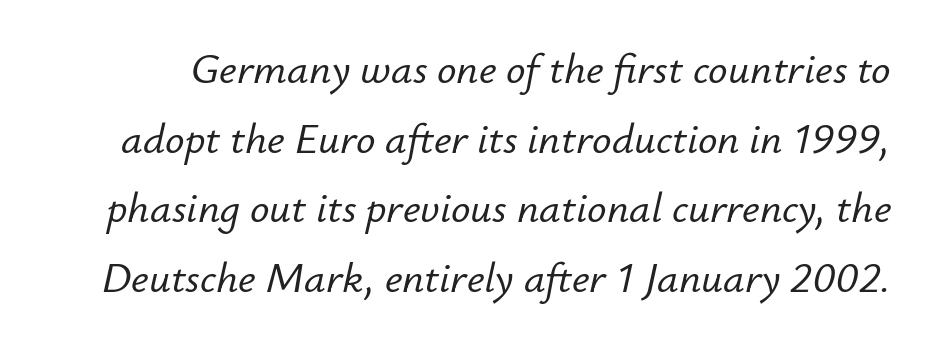
Q: Is the text italic (slanted)? A: Yes, it leans right by about 12 degrees.
Q: Is the text underlined? A: No.
Q: Is the spacing between letters normal or unusually wide? A: Normal.
Q: Is the spacing between lines tight, normal or loose? A: Normal.
Q: Width (condensed, normal, or wide)? A: Normal.
Q: Stroke contrast? A: Low.
Q: x-height? A: Small.
Q: Monospaced? A: No.
